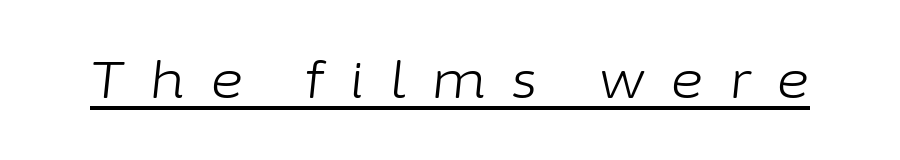
Q: Is the text bold? A: No.
Q: Is the text italic (slanted)? A: Yes, it leans right by about 6 degrees.
Q: Is the text underlined? A: Yes.
Q: Is the spacing between letters normal or unusually wide? A: Unusually wide.
Q: Width (condensed, normal, or wide)? A: Normal.
Q: Stroke contrast? A: Low.
Q: x-height? A: Medium.
Q: Monospaced? A: No.
